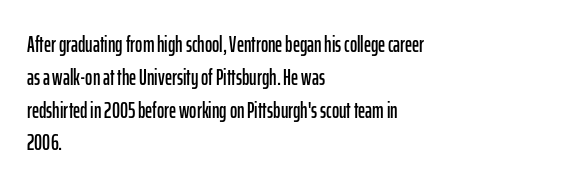
Q: Is the text italic (slanted)? A: No, it is upright.
Q: Is the text underlined? A: No.
Q: How is the paragraph aligned? A: Left-aligned.
Q: Is the spacing between letters normal or unusually wide? A: Normal.
Q: Is the spacing between lines tight, normal or loose? A: Normal.
